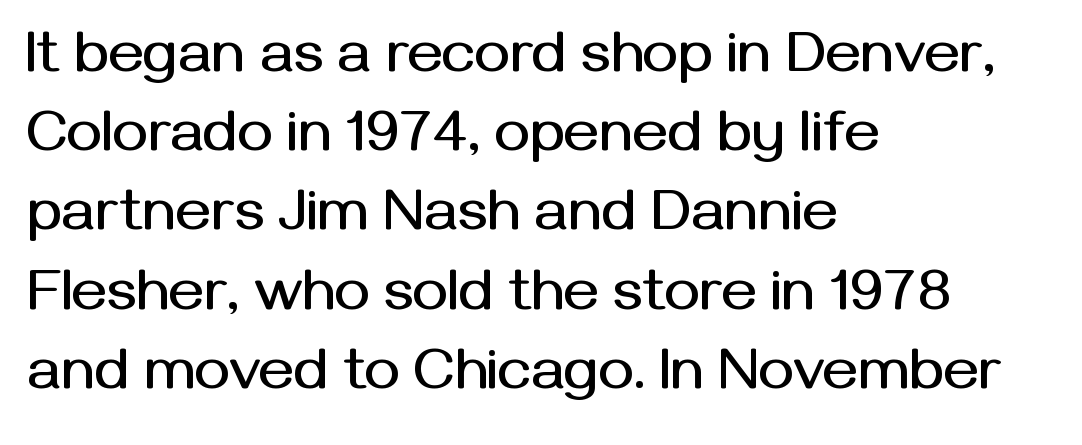
Q: Is the text italic (slanted)? A: No, it is upright.
Q: Is the typeface a serif or a sans-serif typeface? A: Sans-serif.
Q: Is the text underlined? A: No.
Q: How is the paragraph aligned? A: Left-aligned.
Q: Is the spacing between letters normal or unusually wide? A: Normal.
Q: Is the spacing between lines tight, normal or loose? A: Normal.
Q: Width (condensed, normal, or wide)? A: Normal.
Q: Stroke contrast? A: Medium.
Q: x-height? A: Medium.
Q: Monospaced? A: No.
